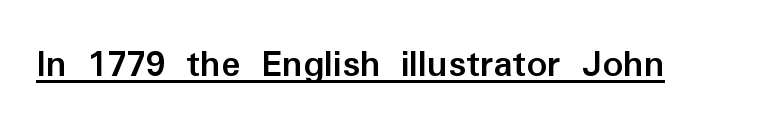
Q: Is the text bold? A: Yes.
Q: Is the text italic (slanted)? A: No, it is upright.
Q: Is the typeface a serif or a sans-serif typeface? A: Sans-serif.
Q: Is the text underlined? A: Yes.
Q: Is the spacing between letters normal or unusually wide? A: Normal.
Q: Width (condensed, normal, or wide)? A: Normal.
Q: Stroke contrast? A: Low.
Q: x-height? A: Medium.
Q: Monospaced? A: No.
